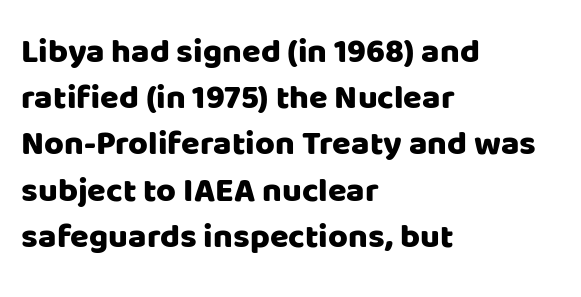
{"serif": "no", "italic": "no", "width": "normal", "stroke_contrast": "low", "x_height": "large", "monospaced": "no", "underline": "no", "align": "left", "line_spacing": "normal", "line_spacing_ratio": 1.36, "letter_spacing": "normal", "letter_spacing_em": 0.0, "glyph_px": 34}
